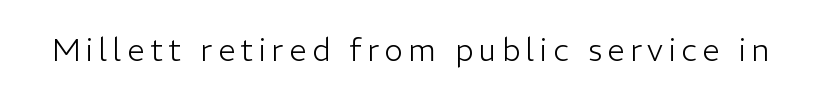
Observe the absence of serifs on each vertical stroke in this sample. Compared with a typical body face, this is equally light or lighter still. The baseline area is clear. Think of a printed novel: that variable character pitch is what you see here. Tall strokes in this sample are plumb rather than angled.
